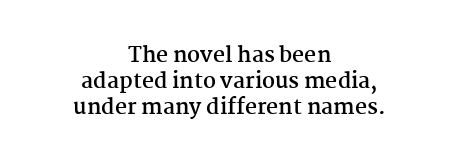
{"italic": "no", "bold": "yes", "underline": "no", "align": "center", "line_spacing": "normal", "line_spacing_ratio": 1.25, "letter_spacing": "normal", "letter_spacing_em": 0.0, "glyph_px": 21}
